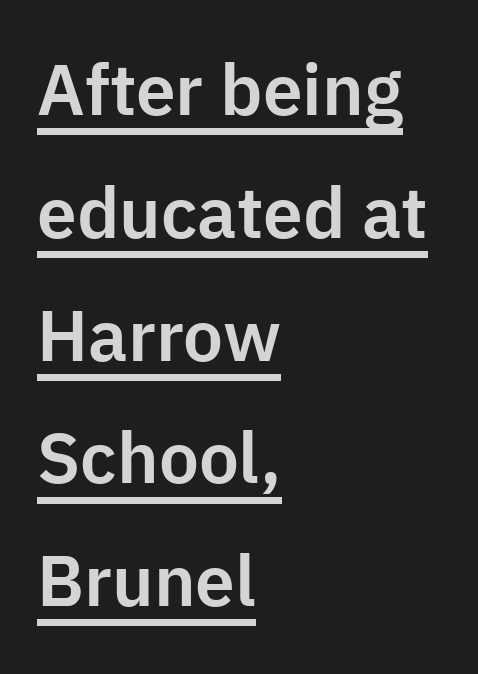
A continuous stroke trails under the words, as in a hyperlink. It's the straight-up-and-down kind of type. This sample has the flowing, uneven cadence of proportional lettering. The rendering keeps characters at their native spacing. The typeface chosen for these lines omits serifs. Casual observation: everything's shoved over to the left.
